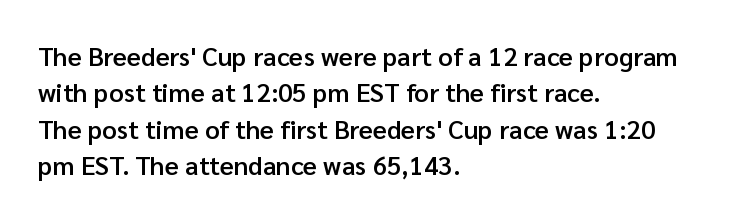
Q: Is the text bold? A: Semi-bold.
Q: Is the text italic (slanted)? A: No, it is upright.
Q: Is the text underlined? A: No.
Q: How is the paragraph aligned? A: Left-aligned.
Q: Is the spacing between letters normal or unusually wide? A: Normal.
Q: Is the spacing between lines tight, normal or loose? A: Normal.
